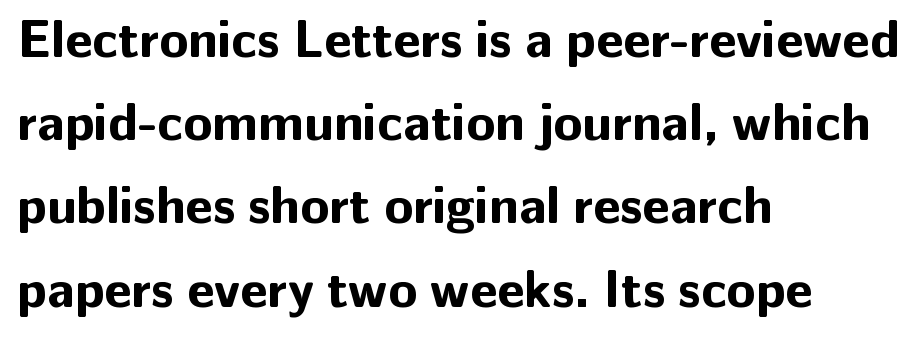
The rag falls on the right side of this text block. The letters advance in unequal steps, a hallmark of proportional type. These lines are composed in type without serifs. Students, this is bold: see how much ink each stroke carries.
